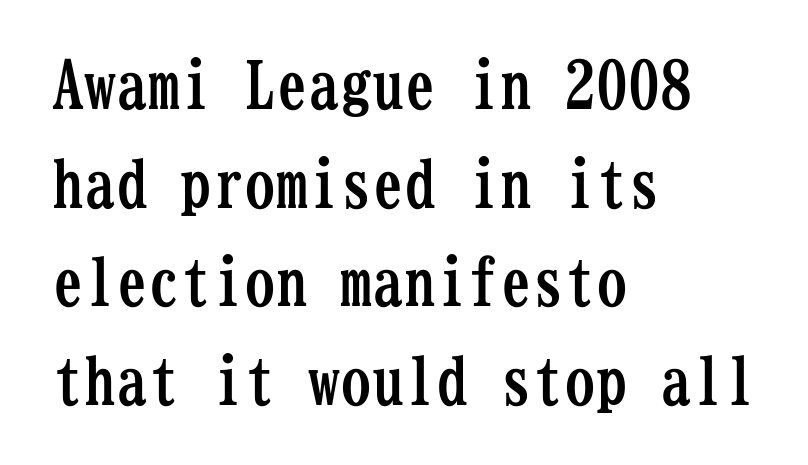
{"serif": "yes", "italic": "no", "bold": "yes", "weight": "semibold", "width": "condensed", "stroke_contrast": "low", "x_height": "medium", "monospaced": "yes", "underline": "no", "align": "left", "line_spacing": "normal", "line_spacing_ratio": 1.54, "letter_spacing": "normal", "letter_spacing_em": 0.0, "glyph_px": 64}
